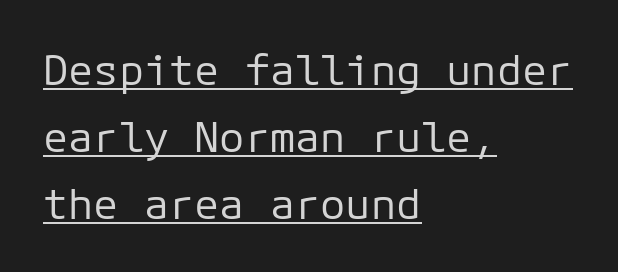
Q: Is the text bold? A: No.
Q: Is the text italic (slanted)? A: No, it is upright.
Q: Is the typeface a serif or a sans-serif typeface? A: Sans-serif.
Q: Is the text underlined? A: Yes.
Q: How is the paragraph aligned? A: Left-aligned.
Q: Is the spacing between letters normal or unusually wide? A: Normal.
Q: Is the spacing between lines tight, normal or loose? A: Normal.
Q: Width (condensed, normal, or wide)? A: Normal.
Q: Stroke contrast? A: Low.
Q: x-height? A: Medium.
Q: Monospaced? A: Yes.
